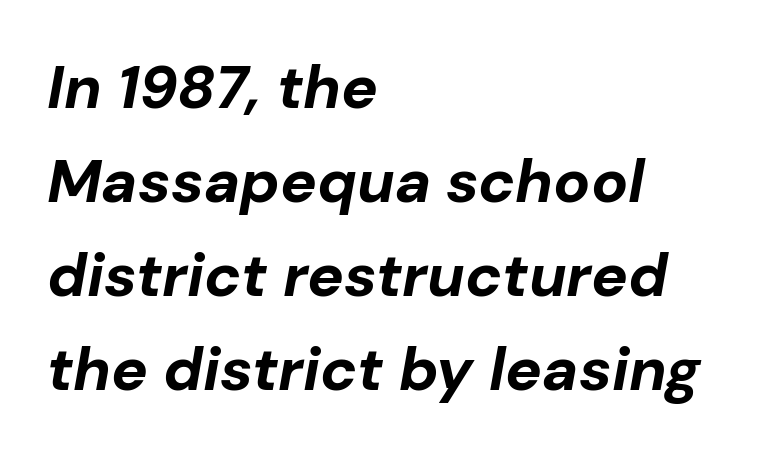
The image shows 61 px bold type, italic (leaning right); set left-aligned, normal line spacing (1.54x), normal letter spacing, not underlined; low stroke contrast and a medium x-height.
